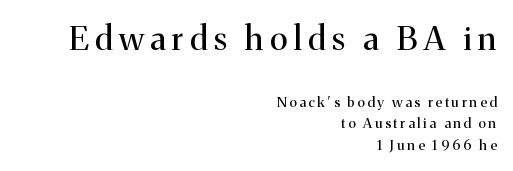
The rendering shows small feet on the letterforms — a serif design. The passage shown begins with its larger block and ends with its smaller one. The weight tops out at a normal text grade. Spacing verdict: proportional, widths tailored to each character. The typography opts for an upright posture over an oblique one. Descenders are the only things crossing below the line.
